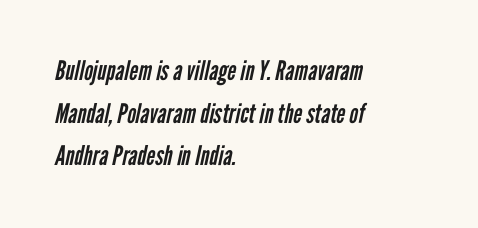
Q: Is the text bold? A: No.
Q: Is the text underlined? A: No.
Q: How is the paragraph aligned? A: Left-aligned.
Q: Is the spacing between letters normal or unusually wide? A: Normal.
Q: Is the spacing between lines tight, normal or loose? A: Normal.
